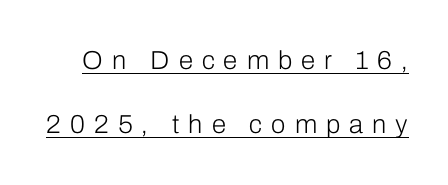
Q: Is the text bold? A: No.
Q: Is the text italic (slanted)? A: No, it is upright.
Q: Is the text underlined? A: Yes.
Q: Is the spacing between letters normal or unusually wide? A: Unusually wide.
Q: Is the spacing between lines tight, normal or loose? A: Loose.
